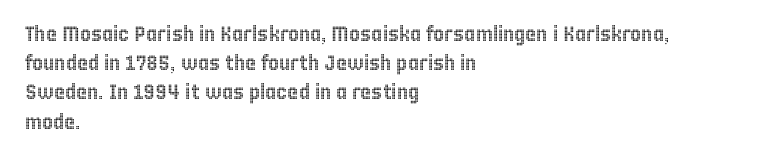
Each word holds together tightly as a unit, with standard inter-letter gaps. Left-aligned paragraph, ragged on the right. The vertical gap from one line to the next is medium. Nope, not italic — everything's standing straight. Check the space under the baseline: it is left empty.
